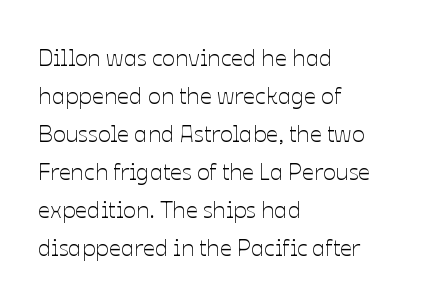
{"italic": "no", "bold": "no", "underline": "no", "align": "left", "line_spacing": "normal", "line_spacing_ratio": 1.58, "letter_spacing": "normal", "letter_spacing_em": 0.0, "glyph_px": 24}
